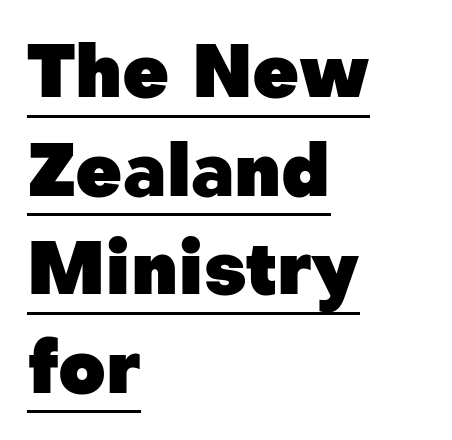
Q: Is the text bold? A: Yes.
Q: Is the text italic (slanted)? A: No, it is upright.
Q: Is the typeface a serif or a sans-serif typeface? A: Sans-serif.
Q: Is the text underlined? A: Yes.
Q: How is the paragraph aligned? A: Left-aligned.
Q: Is the spacing between letters normal or unusually wide? A: Normal.
Q: Is the spacing between lines tight, normal or loose? A: Normal.
Q: Width (condensed, normal, or wide)? A: Normal.
Q: Stroke contrast? A: Low.
Q: x-height? A: Medium.
Q: Monospaced? A: No.
